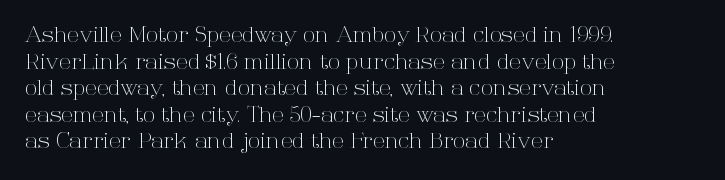
Q: Is the text bold? A: No.
Q: Is the text italic (slanted)? A: No, it is upright.
Q: Is the text underlined? A: No.
Q: How is the paragraph aligned? A: Left-aligned.
Q: Is the spacing between letters normal or unusually wide? A: Normal.
